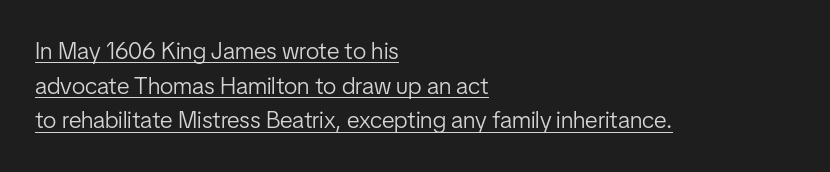
{"italic": "no", "bold": "no", "underline": "yes", "align": "left", "line_spacing": "normal", "line_spacing_ratio": 1.44, "letter_spacing": "normal", "letter_spacing_em": 0.0, "glyph_px": 24}
